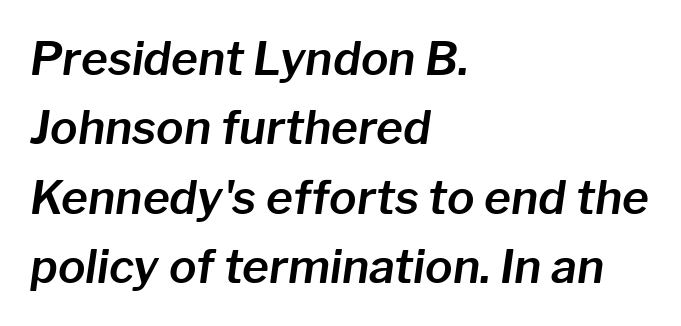
The string is rendered with underlining switched off. Left-aligned paragraph, ragged on the right. Designer's note — italics engaged. Characters follow at the spacing the type designer built in. Vertical spacing — default. You could not count columns in this text — the font is proportionally spaced.
